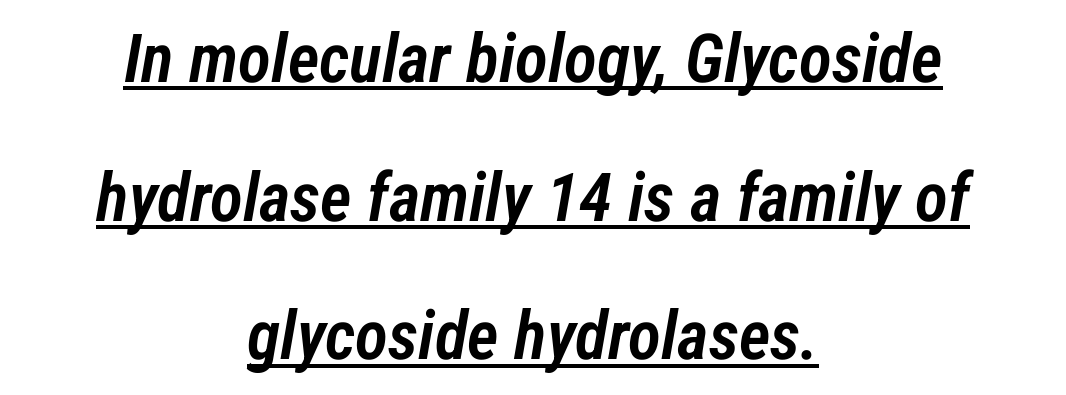
{"italic": "yes", "lean": "right", "slant_degrees": 12, "bold": "semi", "weight": "semibold", "width": "condensed", "stroke_contrast": "low", "x_height": "medium", "monospaced": "no", "underline": "yes", "align": "center", "line_spacing": "loose", "line_spacing_ratio": 2.04, "letter_spacing": "normal", "letter_spacing_em": 0.0, "glyph_px": 68}
